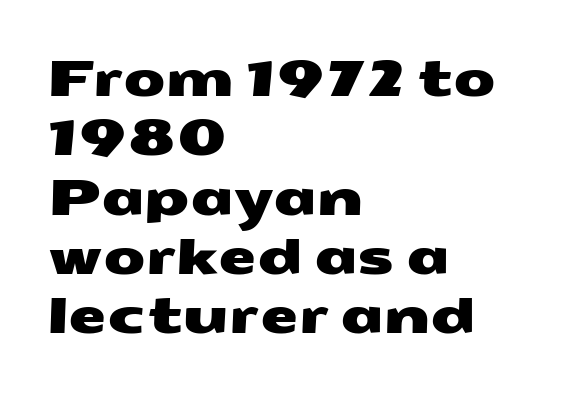
The image shows 49 px wide sans-serif type; set left-aligned, line spacing 1.21x, normal letter spacing, not underlined; medium stroke contrast and a medium x-height.
